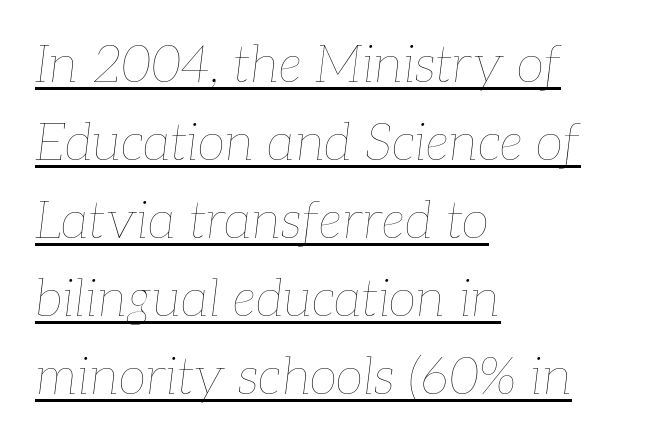
Each stroke keeps to a modest, everyday thickness or less. The horizontal fit of the characters is conventional and even. The sample's only ornament is a line tracing under the words. The typesetter chose a ragged-right arrangement here.
